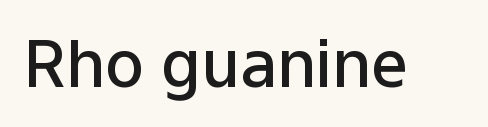
The image shows 65 px semibold sans-serif type, upright; set normal letter spacing, not underlined; low stroke contrast and a medium x-height.
